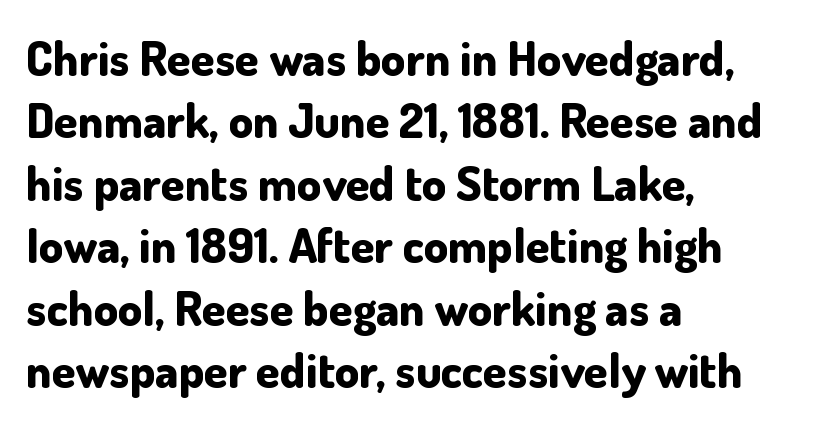
Q: Is the text bold? A: Yes.
Q: Is the text italic (slanted)? A: No, it is upright.
Q: Is the typeface a serif or a sans-serif typeface? A: Sans-serif.
Q: Is the text underlined? A: No.
Q: How is the paragraph aligned? A: Left-aligned.
Q: Is the spacing between letters normal or unusually wide? A: Normal.
Q: Is the spacing between lines tight, normal or loose? A: Normal.
Q: Width (condensed, normal, or wide)? A: Normal.
Q: Stroke contrast? A: Low.
Q: x-height? A: Small.
Q: Monospaced? A: No.
